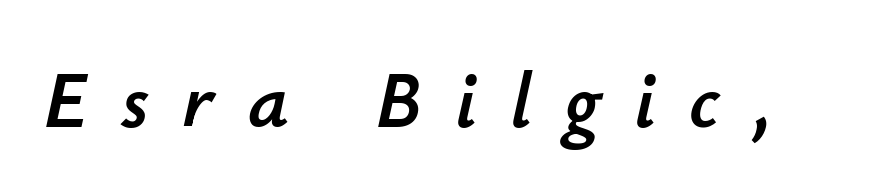
The image shows 80 px text type, italic (leaning right); set unusually wide letter spacing (+0.42 em), not underlined; low stroke contrast and a small x-height.
